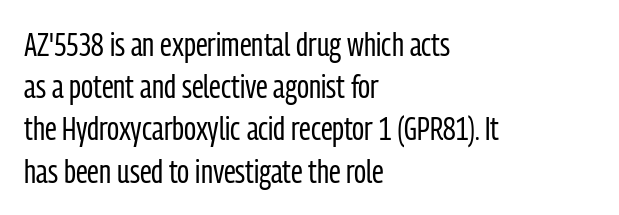
Whoever set this chose a conventional vertical rhythm. Every stem runs plumb, perpendicular to the baseline. Unlike a traditional serif, this face leaves its strokes unadorned. No extra tracking has been applied to these lines.
